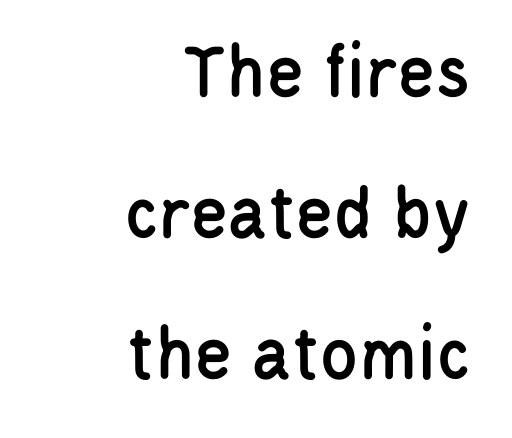
The face used here is rendered with its standard letterfit. Horizontal alignment here is rightward, an uncommon choice for prose. The type sits square on the baseline with zero lean. Clear beneath every line of the passage.
